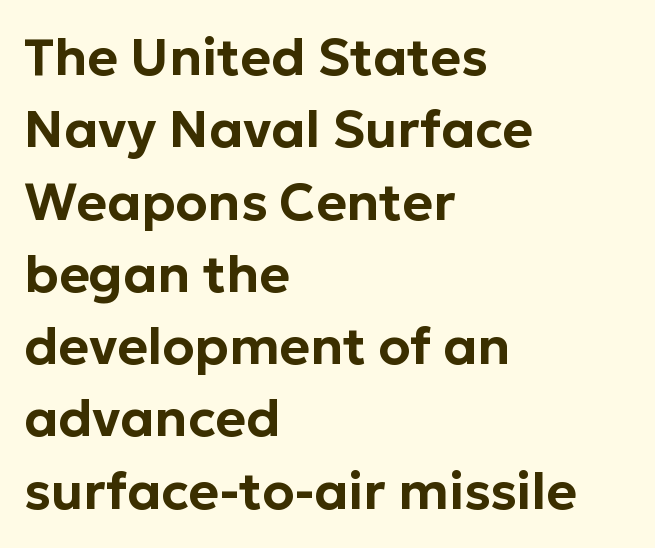
Q: Is the text italic (slanted)? A: No, it is upright.
Q: Is the typeface a serif or a sans-serif typeface? A: Sans-serif.
Q: Is the text underlined? A: No.
Q: How is the paragraph aligned? A: Left-aligned.
Q: Is the spacing between letters normal or unusually wide? A: Normal.
Q: Is the spacing between lines tight, normal or loose? A: Normal.
Q: Width (condensed, normal, or wide)? A: Normal.
Q: Stroke contrast? A: Low.
Q: x-height? A: Medium.
Q: Monospaced? A: No.
